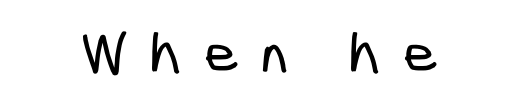
Q: Is the typeface a serif or a sans-serif typeface? A: Sans-serif.
Q: Is the text underlined? A: No.
Q: Is the spacing between letters normal or unusually wide? A: Unusually wide.
Q: Width (condensed, normal, or wide)? A: Condensed.
Q: Stroke contrast? A: Low.
Q: x-height? A: Medium.
Q: Monospaced? A: No.
